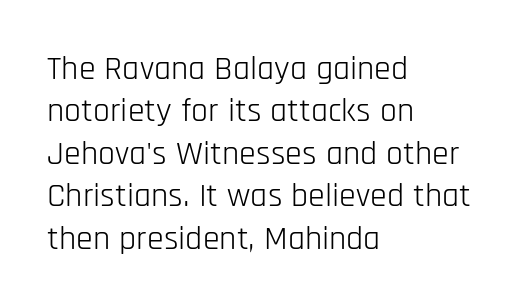
The cut favours lightness, reaching ordinary text weight at its darkest. The rendering keeps characters at their native spacing. In terms of letterform style, serifs are entirely absent. Is there any slant? The stems are plumb. Leftover space on each line is placed entirely after the last word. No word sits above an underline.
